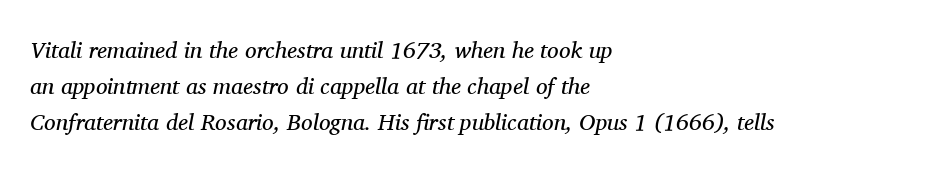
Q: Is the text bold? A: No.
Q: Is the text italic (slanted)? A: Yes, it leans right by about 11 degrees.
Q: Is the text underlined? A: No.
Q: How is the paragraph aligned? A: Left-aligned.
Q: Is the spacing between letters normal or unusually wide? A: Normal.
Q: Is the spacing between lines tight, normal or loose? A: Normal.
